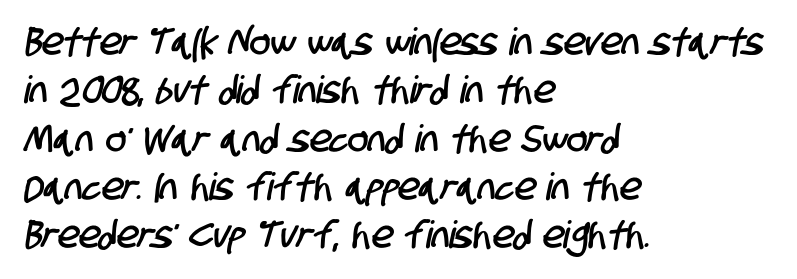
The image shows 38 px condensed sans-serif type; set left-aligned, normal line spacing (1.27x), normal letter spacing, not underlined; low stroke contrast and a large x-height.
